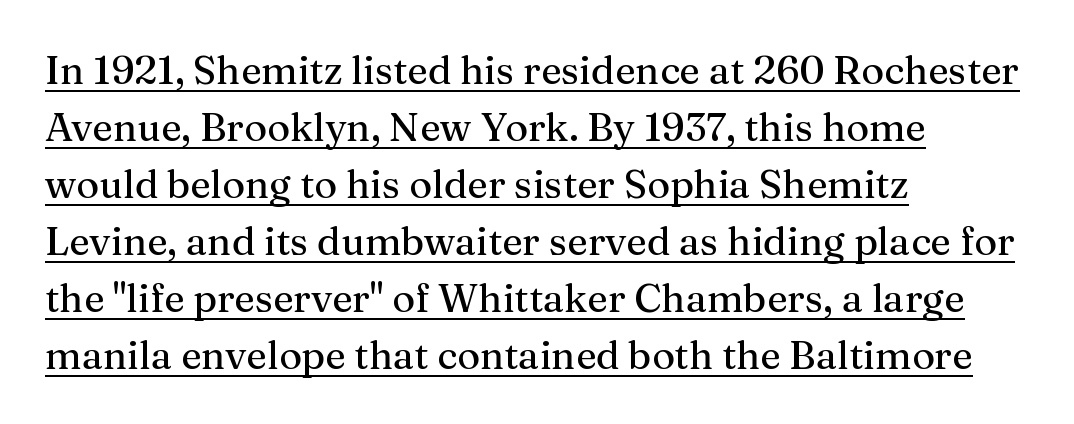
{"serif": "yes", "italic": "no", "width": "normal", "stroke_contrast": "medium", "x_height": "medium", "monospaced": "no", "underline": "yes", "align": "left", "line_spacing": "normal", "line_spacing_ratio": 1.46, "letter_spacing": "normal", "letter_spacing_em": 0.0, "glyph_px": 39}
